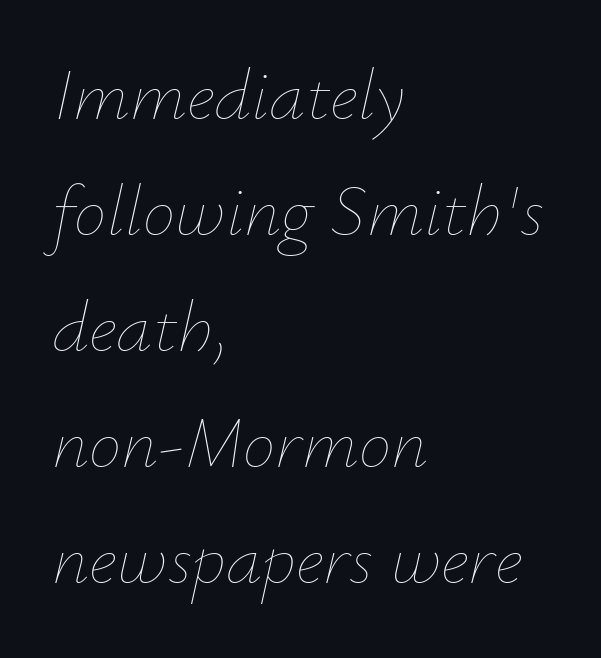
Q: Is the text bold? A: No.
Q: Is the text italic (slanted)? A: Yes, it leans right by about 12 degrees.
Q: Is the text underlined? A: No.
Q: How is the paragraph aligned? A: Left-aligned.
Q: Is the spacing between letters normal or unusually wide? A: Normal.
Q: Is the spacing between lines tight, normal or loose? A: Normal.
Q: Width (condensed, normal, or wide)? A: Normal.
Q: Stroke contrast? A: Low.
Q: x-height? A: Small.
Q: Monospaced? A: No.
